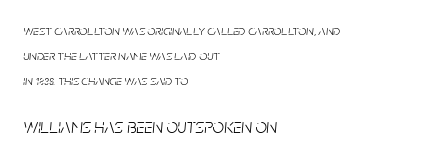
Rendered with sloped, italic letterforms. The space beneath each line is pristine and unruled. The rag falls on the right side of this text block. Bigger letters appear in the bottom chunk; the top chunk is reduced.
